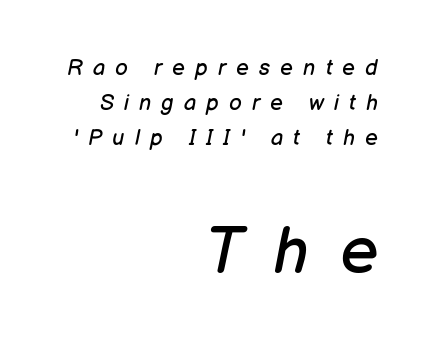
{"italic": "yes", "lean": "right", "slant_degrees": 12, "bold": "no", "weight": "regular", "width": "normal", "stroke_contrast": "low", "x_height": "medium", "monospaced": "no", "underline": "no", "align": "right", "line_spacing": "normal", "line_spacing_ratio": 1.6, "letter_spacing": "wide", "letter_spacing_em": 0.46, "larger_block": "second", "size_ratio": 3.0, "glyph_px": 66}
